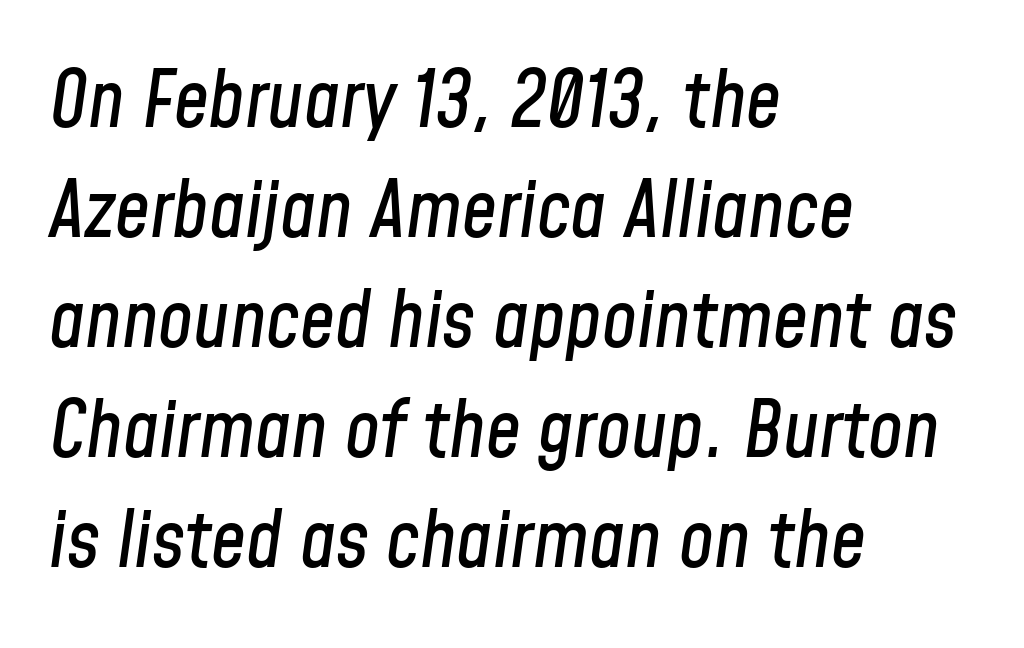
Bare-footed words on every line. Here the designer chose a conventional face with non-uniform glyph widths. Default kerning and tracking; the words read as compact shapes. The lines in this sample share a left origin and differ only in where they stop. The line-height multiplier appears to be the usual default.
